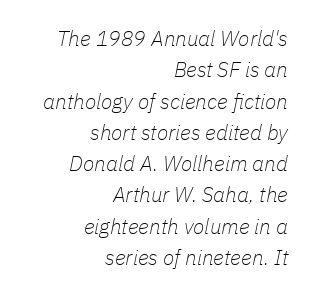
The image shows 21 px text type, italic (leaning right); set right-aligned, normal line spacing (1.49x), normal letter spacing, not underlined.
